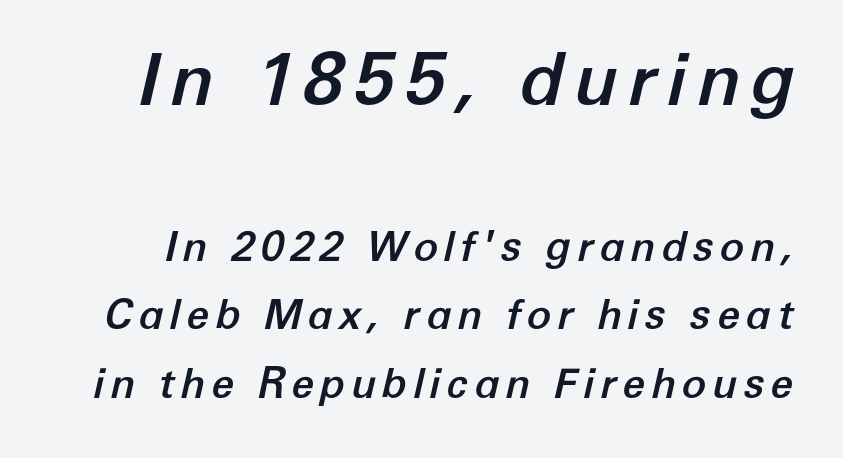
Quick note: interline space is typical. The axis of the letterforms is tilted away from vertical. The face used here appears at its bigger size in the upper chunk. Proportional: the letters do not fall into vertical columns.
